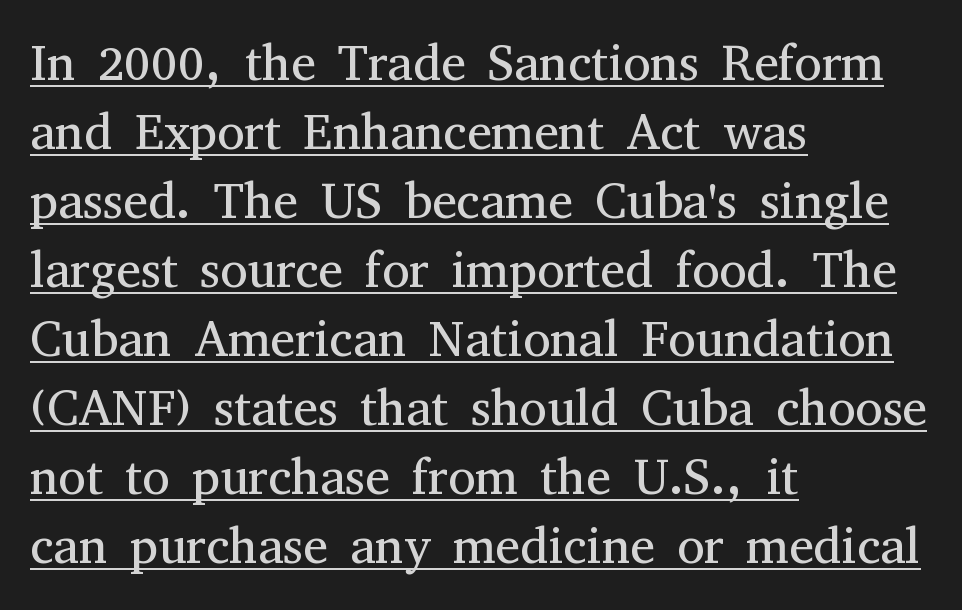
Q: Is the text bold? A: No.
Q: Is the text italic (slanted)? A: No, it is upright.
Q: Is the typeface a serif or a sans-serif typeface? A: Serif.
Q: Is the text underlined? A: Yes.
Q: How is the paragraph aligned? A: Left-aligned.
Q: Is the spacing between letters normal or unusually wide? A: Normal.
Q: Is the spacing between lines tight, normal or loose? A: Normal.
Q: Width (condensed, normal, or wide)? A: Normal.
Q: Stroke contrast? A: Medium.
Q: x-height? A: Medium.
Q: Monospaced? A: No.
